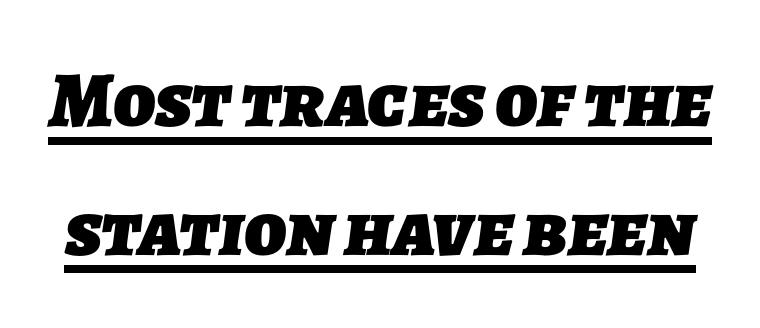
Q: Is the text bold? A: Yes.
Q: Is the typeface a serif or a sans-serif typeface? A: Sans-serif.
Q: Is the text underlined? A: Yes.
Q: Is the spacing between letters normal or unusually wide? A: Normal.
Q: Is the spacing between lines tight, normal or loose? A: Normal.
Q: Width (condensed, normal, or wide)? A: Normal.
Q: Stroke contrast? A: Low.
Q: x-height? A: Medium.
Q: Monospaced? A: No.
